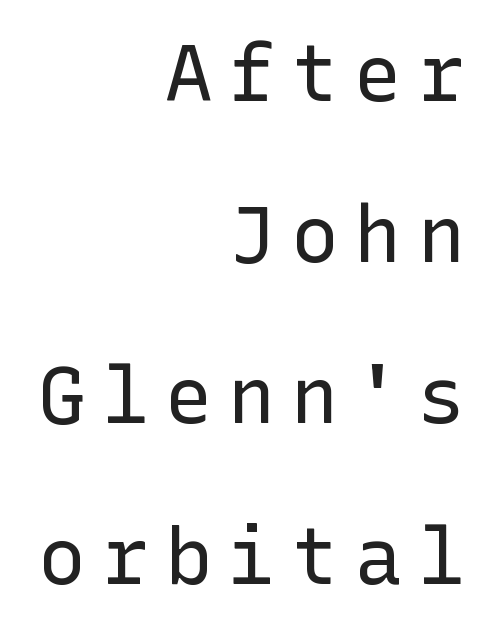
No word sits above an underline. Weight: not bold — regular or lighter. You could fit nearly another row in the gap between these rows. Does the type have serifs? No, each stem ends abruptly. You can tell it's not italic because the verticals are truly vertical. Someone cranked the tracking dial way up on this one.
